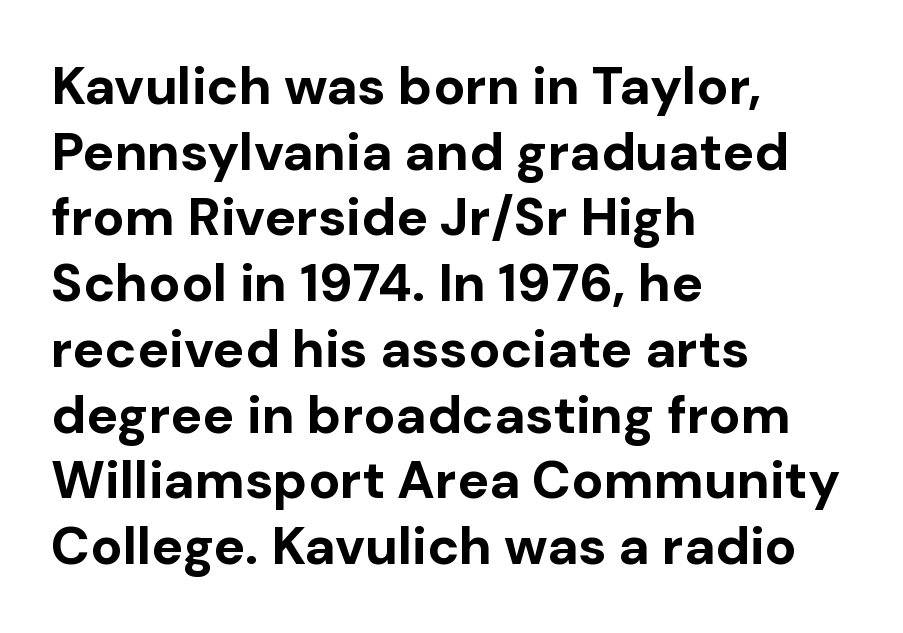
{"serif": "no", "italic": "no", "bold": "yes", "weight": "bold", "width": "normal", "stroke_contrast": "low", "x_height": "medium", "monospaced": "no", "underline": "no", "align": "left", "line_spacing_ratio": 1.24, "letter_spacing": "normal", "letter_spacing_em": 0.0, "glyph_px": 53}
